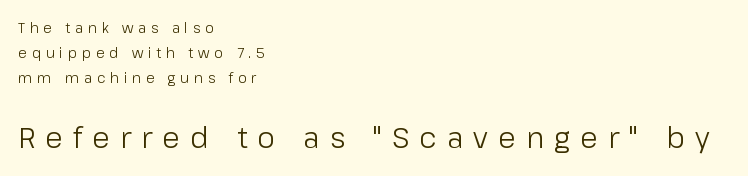
The image shows 29 px light sans-serif type, upright; set left-aligned, line spacing 1.79x, unusually wide letter spacing (+0.35 em), not underlined; the second (bottom) block is 2.07x larger; low stroke contrast and a medium x-height.
